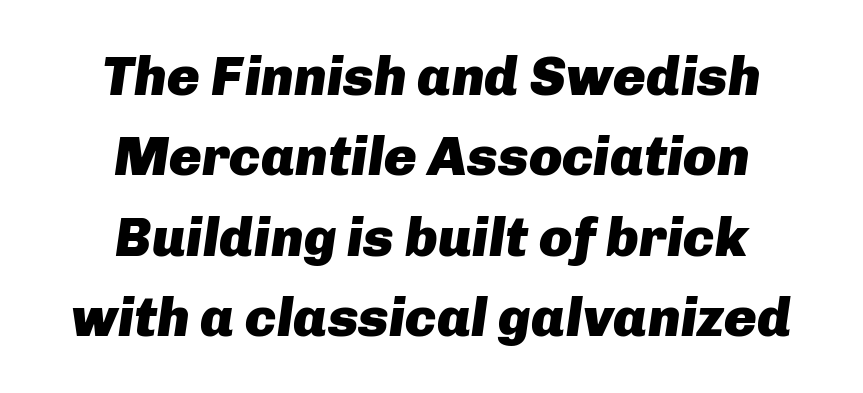
{"italic": "yes", "lean": "right", "slant_degrees": 8, "bold": "yes", "weight": "heavy", "width": "normal", "stroke_contrast": "low", "x_height": "medium", "monospaced": "no", "underline": "no", "align": "center", "line_spacing": "normal", "line_spacing_ratio": 1.46, "letter_spacing": "normal", "letter_spacing_em": 0.0, "glyph_px": 55}
